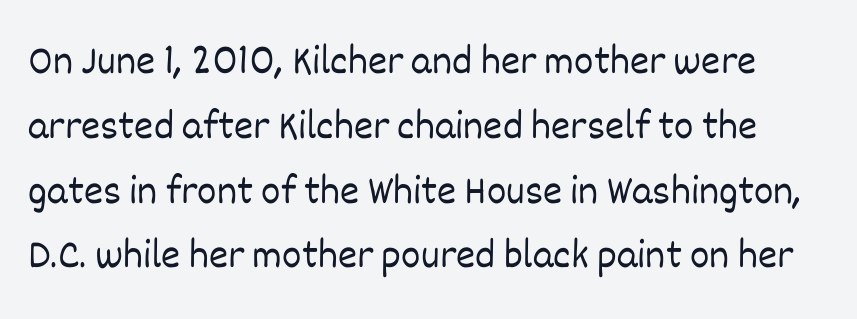
Observe the ordinary spacing: letters are neighbours, not strangers. Quick note: not italic, upright. Quick note: interline space is typical. Just letters on the line, the space beneath them empty.
